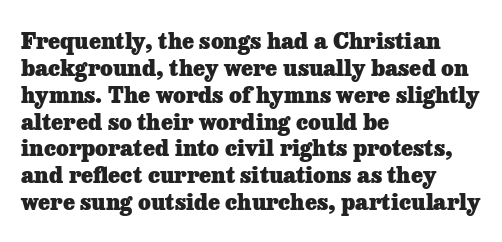
Q: Is the text bold? A: Yes.
Q: Is the text italic (slanted)? A: No, it is upright.
Q: Is the text underlined? A: No.
Q: How is the paragraph aligned? A: Left-aligned.
Q: Is the spacing between letters normal or unusually wide? A: Normal.
